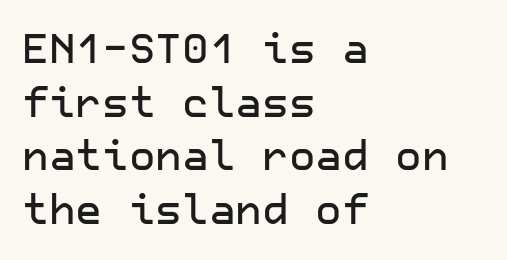
The image shows 41 px sans-serif type, upright; set left-aligned, normal line spacing (1.31x), normal letter spacing, not underlined; low stroke contrast and a medium x-height.
